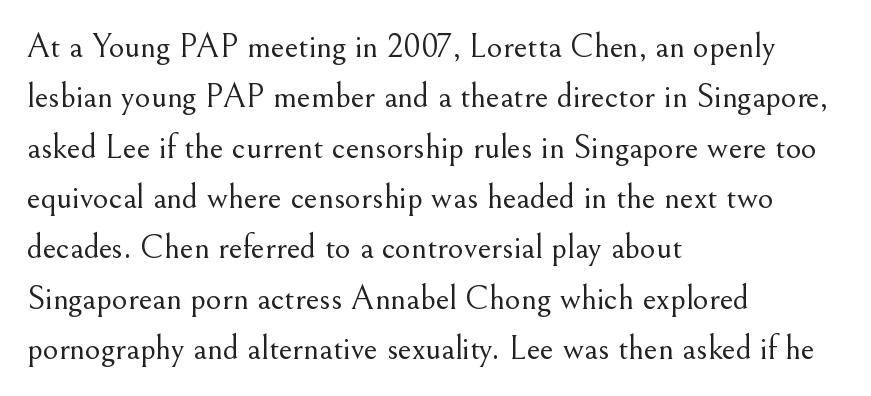
{"serif": "yes", "italic": "no", "bold": "no", "weight": "light", "width": "normal", "stroke_contrast": "medium", "x_height": "small", "monospaced": "no", "underline": "no", "align": "left", "line_spacing": "normal", "line_spacing_ratio": 1.48, "letter_spacing": "normal", "letter_spacing_em": 0.0, "glyph_px": 34}
